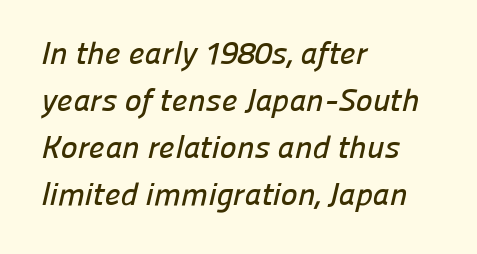
Q: Is the typeface a serif or a sans-serif typeface? A: Sans-serif.
Q: Is the text underlined? A: No.
Q: How is the paragraph aligned? A: Left-aligned.
Q: Is the spacing between letters normal or unusually wide? A: Normal.
Q: Is the spacing between lines tight, normal or loose? A: Normal.
Q: Width (condensed, normal, or wide)? A: Normal.
Q: Stroke contrast? A: Low.
Q: x-height? A: Medium.
Q: Monospaced? A: No.
